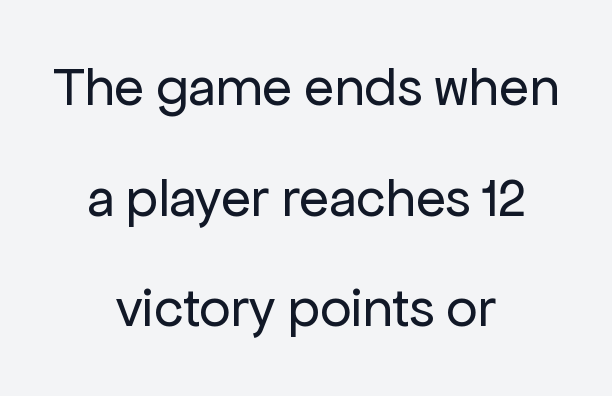
Q: Is the text bold? A: No.
Q: Is the text italic (slanted)? A: No, it is upright.
Q: Is the typeface a serif or a sans-serif typeface? A: Sans-serif.
Q: Is the text underlined? A: No.
Q: How is the paragraph aligned? A: Centered.
Q: Is the spacing between letters normal or unusually wide? A: Normal.
Q: Is the spacing between lines tight, normal or loose? A: Loose.
Q: Width (condensed, normal, or wide)? A: Normal.
Q: Stroke contrast? A: Low.
Q: x-height? A: Medium.
Q: Monospaced? A: No.
